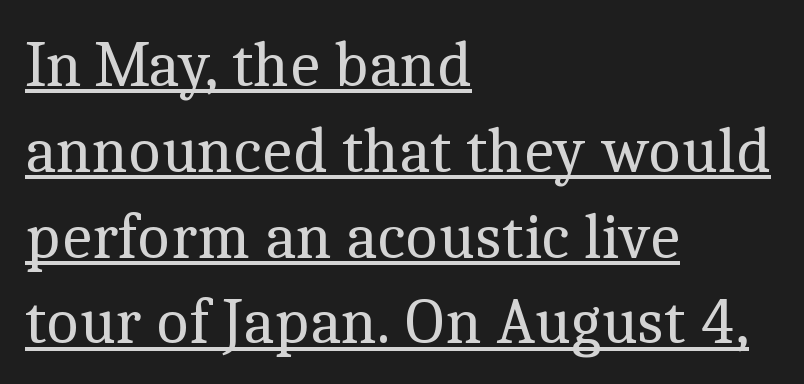
{"serif": "yes", "italic": "no", "bold": "no", "weight": "regular", "width": "normal", "x_height": "medium", "monospaced": "no", "underline": "yes", "align": "left", "line_spacing": "normal", "line_spacing_ratio": 1.34, "letter_spacing": "normal", "letter_spacing_em": 0.0, "glyph_px": 64}
